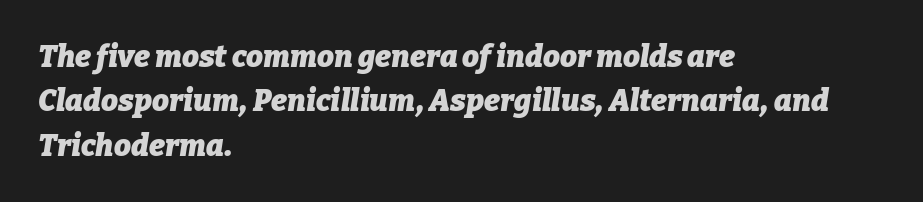
{"italic": "yes", "lean": "right", "slant_degrees": 9, "bold": "yes", "weight": "heavy", "width": "normal", "stroke_contrast": "low", "x_height": "medium", "monospaced": "no", "underline": "no", "align": "left", "line_spacing": "normal", "line_spacing_ratio": 1.48, "letter_spacing": "normal", "letter_spacing_em": 0.0, "glyph_px": 30}
